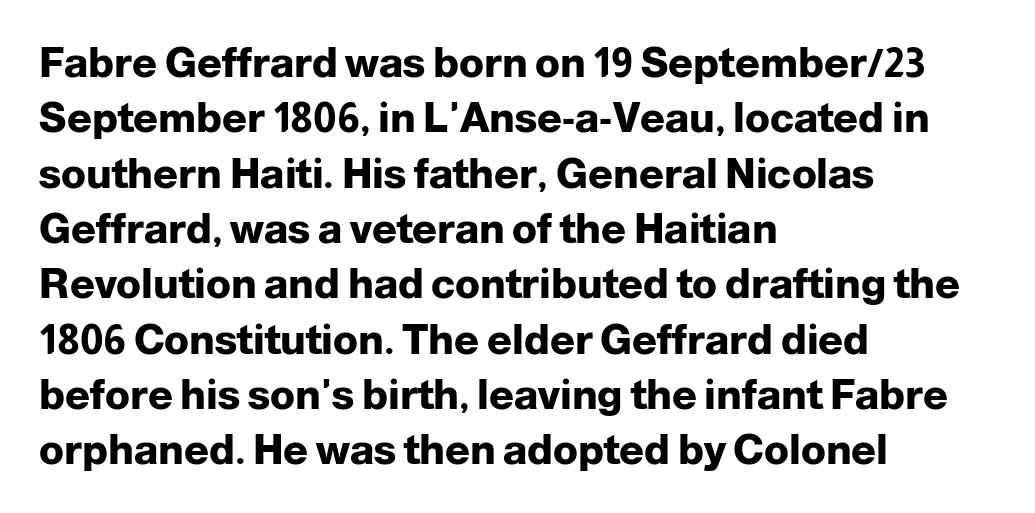
The image shows 41 px heavy sans-serif type, upright; set left-aligned, normal line spacing (1.35x), normal letter spacing, not underlined; low stroke contrast and a medium x-height.
